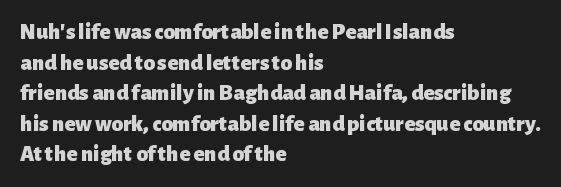
{"italic": "no", "bold": "yes", "underline": "no", "align": "left", "line_spacing": "normal", "line_spacing_ratio": 1.33, "letter_spacing": "normal", "letter_spacing_em": 0.0, "glyph_px": 23}
